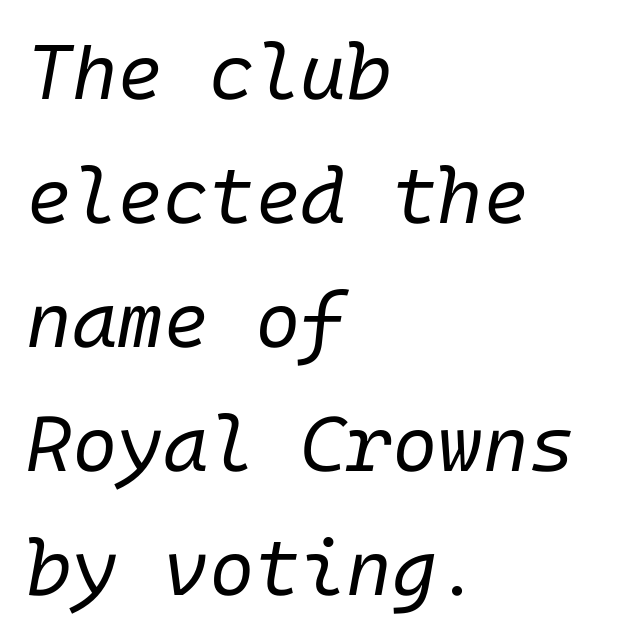
Q: Is the text bold? A: No.
Q: Is the text italic (slanted)? A: Yes, it leans right by about 10 degrees.
Q: Is the text underlined? A: No.
Q: How is the paragraph aligned? A: Left-aligned.
Q: Is the spacing between letters normal or unusually wide? A: Normal.
Q: Is the spacing between lines tight, normal or loose? A: Normal.
Q: Width (condensed, normal, or wide)? A: Normal.
Q: Stroke contrast? A: Low.
Q: x-height? A: Medium.
